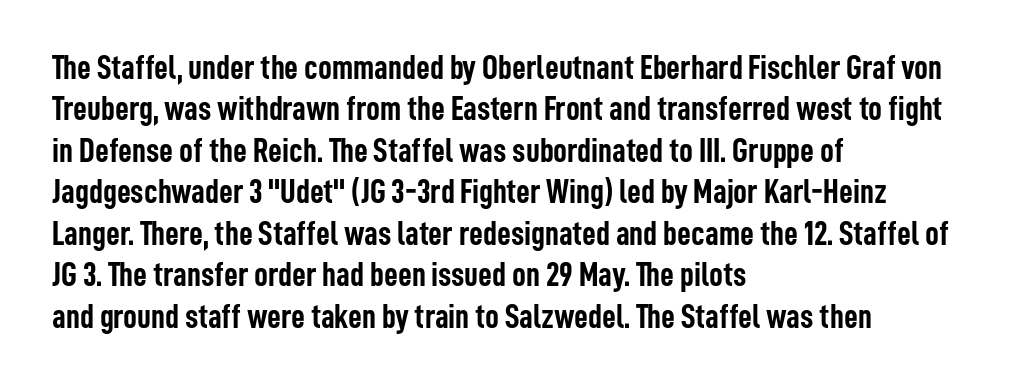
The image shows 34 px semibold, condensed sans-serif type, upright; set left-aligned, line spacing 1.22x, normal letter spacing, not underlined; low stroke contrast and a medium x-height.
